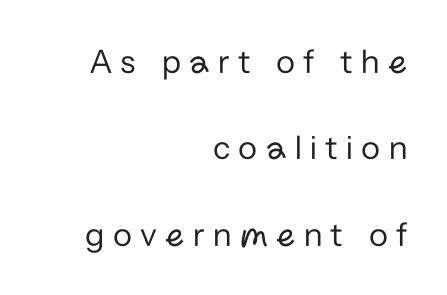
{"serif": "no", "italic": "no", "bold": "no", "weight": "regular", "width": "normal", "stroke_contrast": "low", "x_height": "medium", "monospaced": "no", "underline": "no", "align": "right", "line_spacing": "loose", "line_spacing_ratio": 2.47, "letter_spacing": "wide", "letter_spacing_em": 0.24, "glyph_px": 35}
